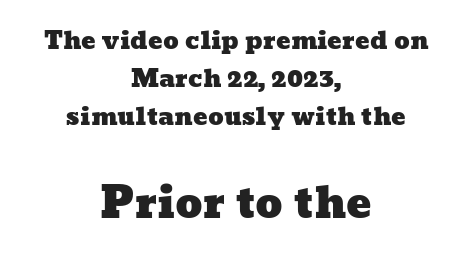
How would I describe the line gaps? Plain and ordinary. Teacher's note: observe the equal gaps on both sides — that is centered alignment. These lines are rendered in a variable-pitch font. Words float on clear page, feet unadorned. Small over large — that's the arrangement of the two blocks here.
